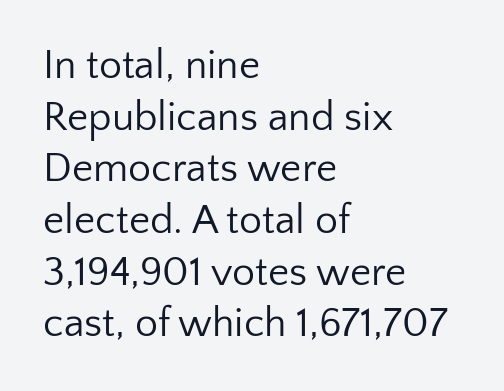
Q: Is the text bold? A: No.
Q: Is the text italic (slanted)? A: No, it is upright.
Q: Is the typeface a serif or a sans-serif typeface? A: Sans-serif.
Q: Is the text underlined? A: No.
Q: How is the paragraph aligned? A: Left-aligned.
Q: Is the spacing between letters normal or unusually wide? A: Normal.
Q: Is the spacing between lines tight, normal or loose? A: Normal.
Q: Width (condensed, normal, or wide)? A: Normal.
Q: Stroke contrast? A: Low.
Q: x-height? A: Medium.
Q: Monospaced? A: No.
